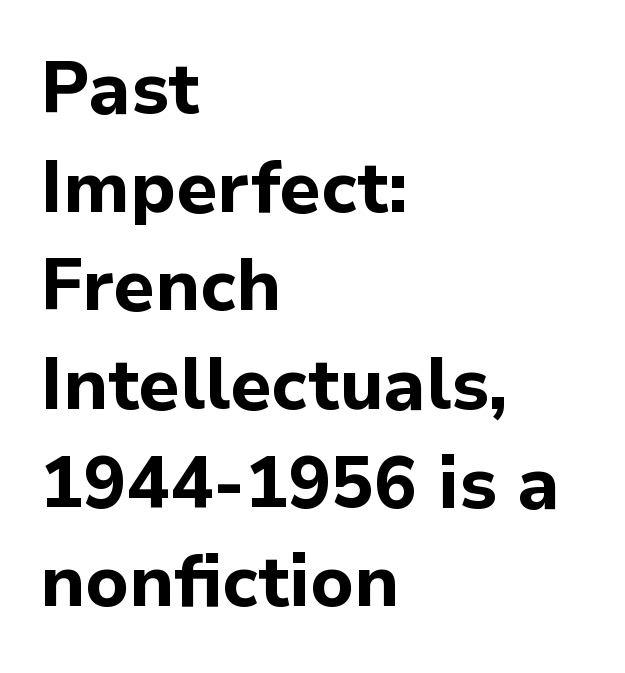
Each letter's strokes conclude bluntly, with no projecting serifs. The font's upright variant was chosen for this text. Note the varied advance widths — an 'i' is clearly narrower than an 'm'. Compared with a centered layout, this one pins lines to the left instead. The space beneath each line is pristine and unruled.
